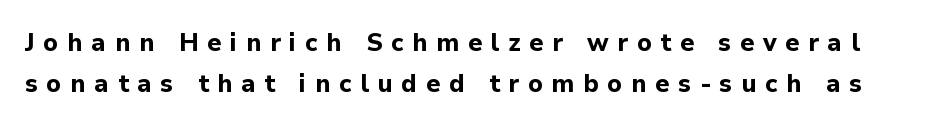
Q: Is the text bold? A: Yes.
Q: Is the text italic (slanted)? A: No, it is upright.
Q: Is the text underlined? A: No.
Q: Is the spacing between letters normal or unusually wide? A: Unusually wide.
Q: Is the spacing between lines tight, normal or loose? A: Normal.
